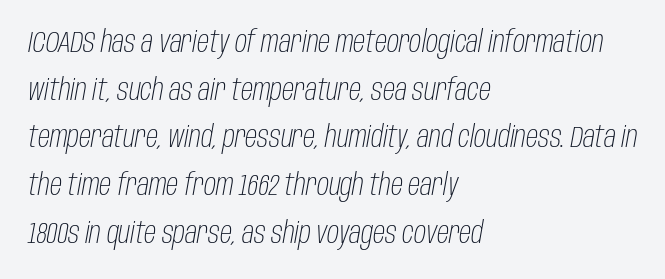
The image shows 30 px light, condensed type, italic (leaning right); set left-aligned, normal line spacing (1.59x), normal letter spacing, not underlined; low stroke contrast and a large x-height.
